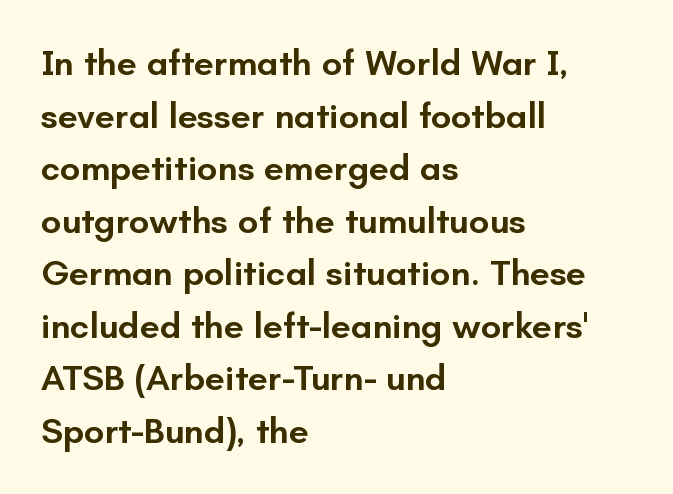
The glyphs have the mass of a demibold cut, below bold. Each new line begins a customary step beneath the previous one. Standard letterfit; no display-style spreading of the glyphs. Each letter keeps its own natural width here, so spacing adapts to shape.
